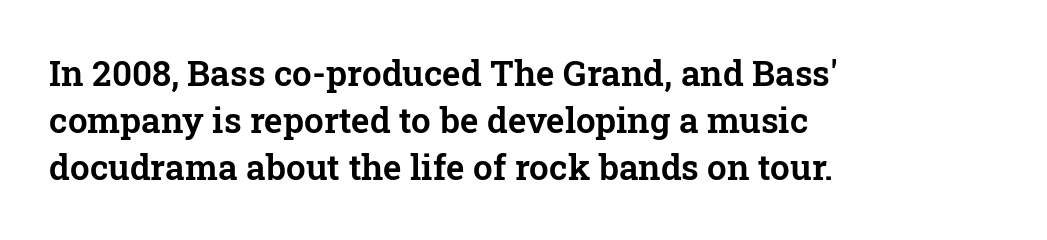
Successive baselines arrive at the customary interval. I'd call this a serif setting — the letters wear small feet. A typesetter would call this zero additional tracking. In CSS terms this would be text-align: left. This rendering features lettering with no underline.
